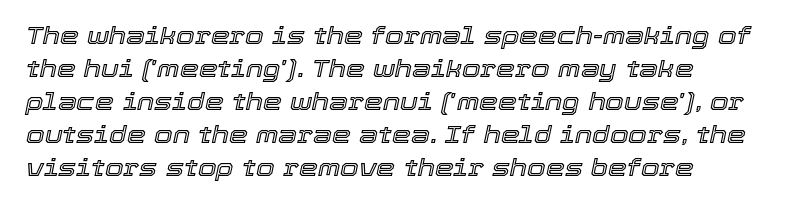
The image shows 24 px text type, italic (leaning right); set normal line spacing (1.37x), normal letter spacing, not underlined.
